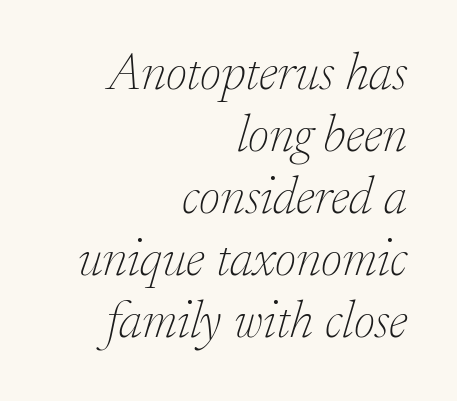
Q: Is the text bold? A: No.
Q: Is the text italic (slanted)? A: Yes, it leans right by about 17 degrees.
Q: Is the typeface a serif or a sans-serif typeface? A: Serif.
Q: Is the text underlined? A: No.
Q: How is the paragraph aligned? A: Right-aligned.
Q: Is the spacing between letters normal or unusually wide? A: Normal.
Q: Width (condensed, normal, or wide)? A: Normal.
Q: Stroke contrast? A: Low.
Q: x-height? A: Small.
Q: Monospaced? A: No.
